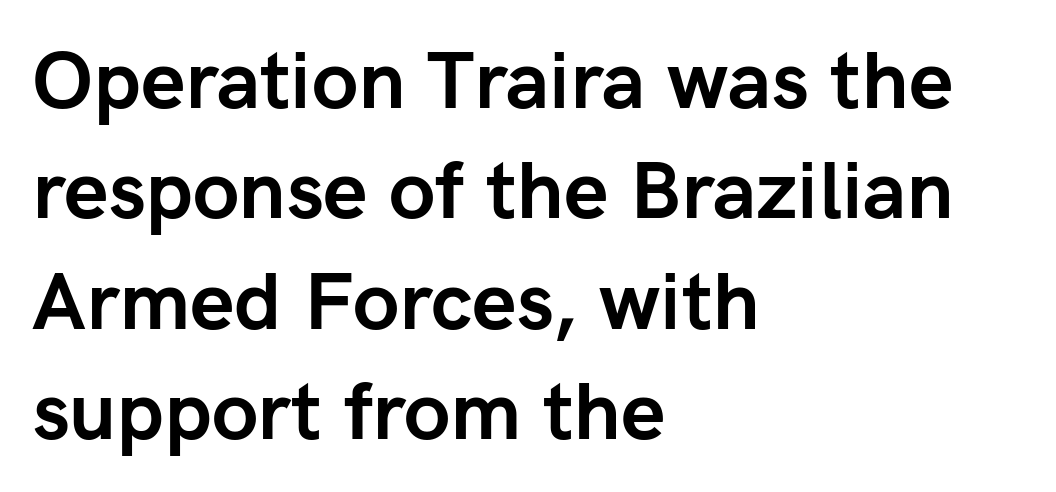
{"serif": "no", "italic": "no", "bold": "yes", "weight": "semibold", "width": "normal", "stroke_contrast": "low", "x_height": "medium", "monospaced": "no", "underline": "no", "align": "left", "line_spacing": "normal", "line_spacing_ratio": 1.38, "letter_spacing": "normal", "letter_spacing_em": 0.0, "glyph_px": 80}
